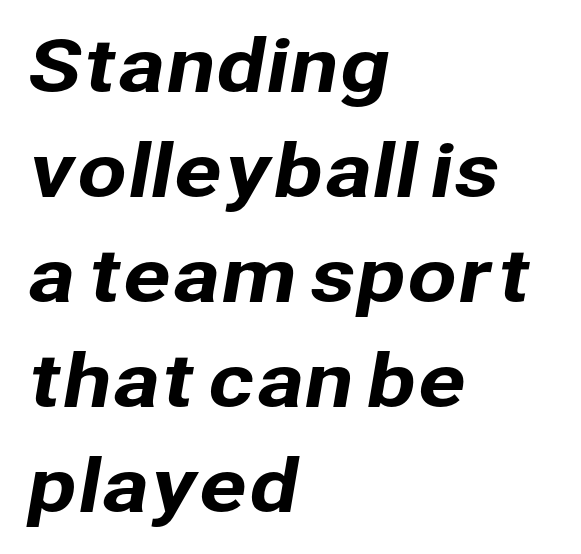
{"serif": "no", "width": "normal", "stroke_contrast": "low", "x_height": "medium", "monospaced": "no", "underline": "no", "align": "left", "line_spacing": "normal", "line_spacing_ratio": 1.46, "letter_spacing": "normal", "letter_spacing_em": 0.0, "glyph_px": 72}
